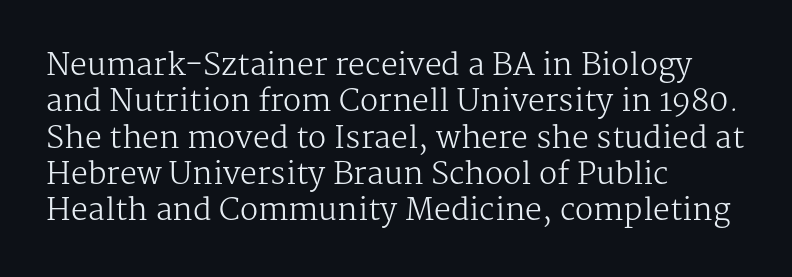
Short note: letters normally spaced. Just letters on the line, the space beneath them empty. The typesetting does not lean heavy: it is not bold. Short and long lines alike share a common starting point at left. Style check: upright. To sum up the face: it has serifs.
